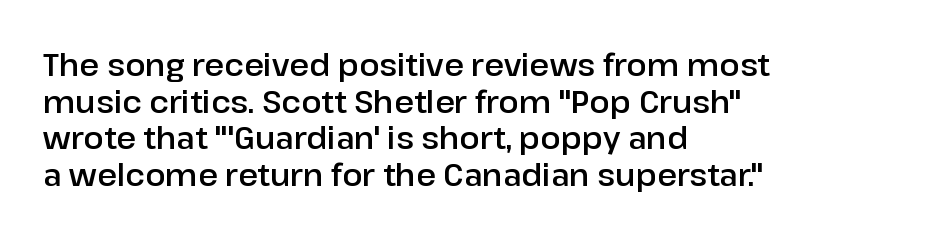
The image shows 30 px sans-serif type, upright; set left-aligned, line spacing 1.22x, normal letter spacing, not underlined; low stroke contrast and a medium x-height.
